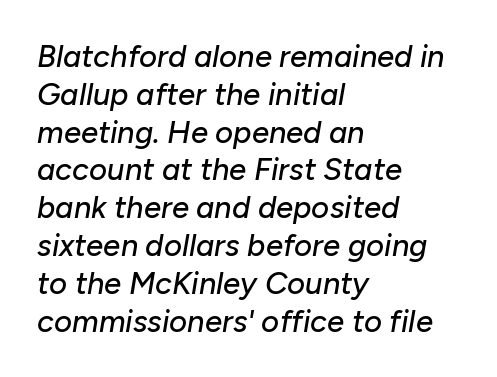
The image shows 31 px text type, italic (leaning right); set left-aligned, line spacing 1.22x, normal letter spacing, not underlined; low stroke contrast and a medium x-height.
